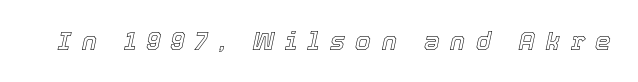
The lettering tilts uniformly, giving the passage an italic look. The letterforms stand isolated, each surrounded by extra space. Nobody drew a line under any word here.
